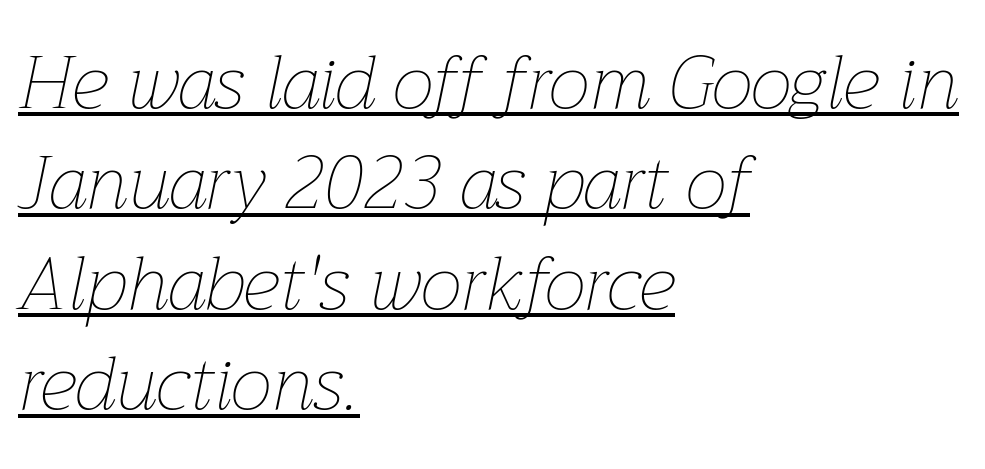
Q: Is the text bold? A: No.
Q: Is the text italic (slanted)? A: Yes, it leans right by about 12 degrees.
Q: Is the text underlined? A: Yes.
Q: How is the paragraph aligned? A: Left-aligned.
Q: Is the spacing between letters normal or unusually wide? A: Normal.
Q: Is the spacing between lines tight, normal or loose? A: Normal.
Q: Width (condensed, normal, or wide)? A: Normal.
Q: Stroke contrast? A: Low.
Q: x-height? A: Medium.
Q: Monospaced? A: No.
